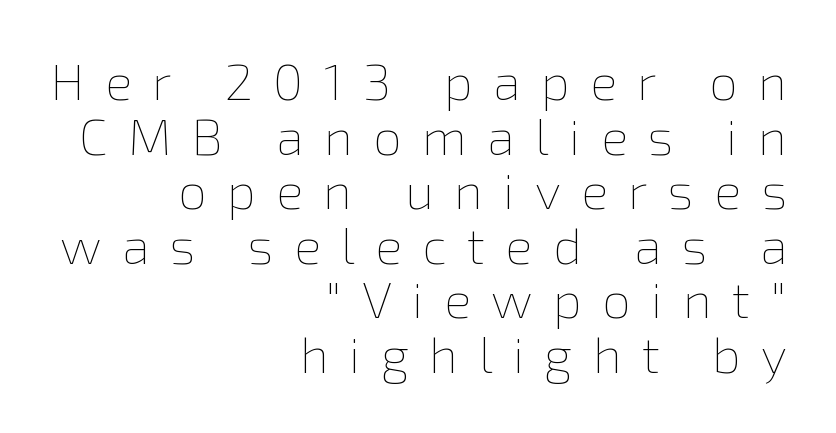
{"italic": "no", "bold": "no", "weight": "thin", "width": "normal", "x_height": "medium", "monospaced": "no", "underline": "no", "align": "right", "line_spacing": "tight", "line_spacing_ratio": 1.07, "letter_spacing": "wide", "letter_spacing_em": 0.4, "glyph_px": 51}
